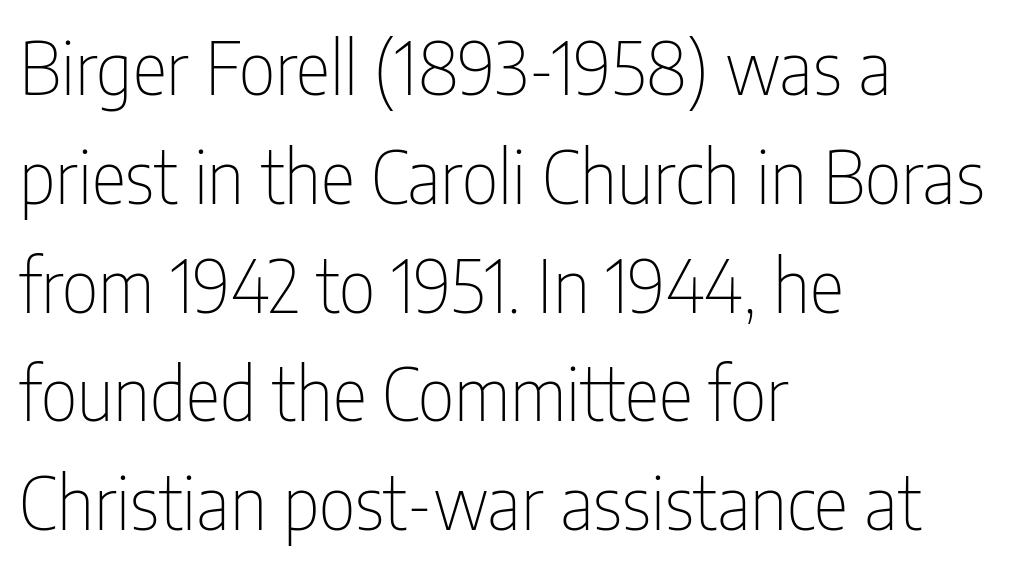
This sample uses a sans-serif face. The space between consecutive lines is moderate. Glance below the letters and you will spot only blank space. Default kerning and tracking; the words read as compact shapes. The characters are drawn with everyday or finer stroke widths.
